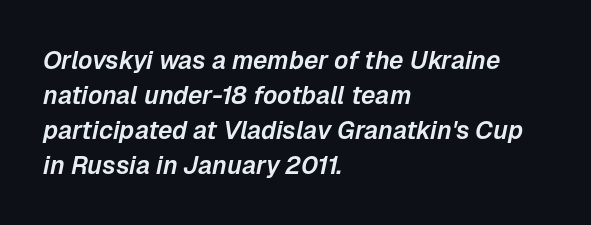
Q: Is the text italic (slanted)? A: Yes, it leans right by about 12 degrees.
Q: Is the text underlined? A: No.
Q: How is the paragraph aligned? A: Left-aligned.
Q: Is the spacing between letters normal or unusually wide? A: Normal.
Q: Is the spacing between lines tight, normal or loose? A: Normal.
